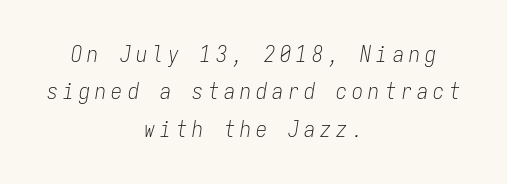
{"italic": "yes", "lean": "right", "slant_degrees": 9, "bold": "no", "underline": "no", "align": "center", "line_spacing": "normal", "line_spacing_ratio": 1.7, "letter_spacing": "wide", "letter_spacing_em": 0.23, "glyph_px": 22}
